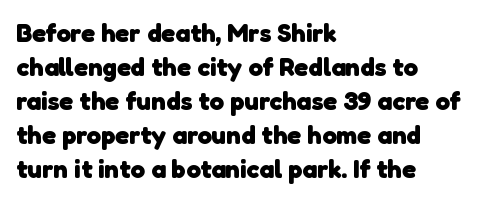
{"bold": "yes", "underline": "no", "align": "left", "line_spacing": "normal", "line_spacing_ratio": 1.31, "letter_spacing": "normal", "letter_spacing_em": 0.0, "glyph_px": 26}
